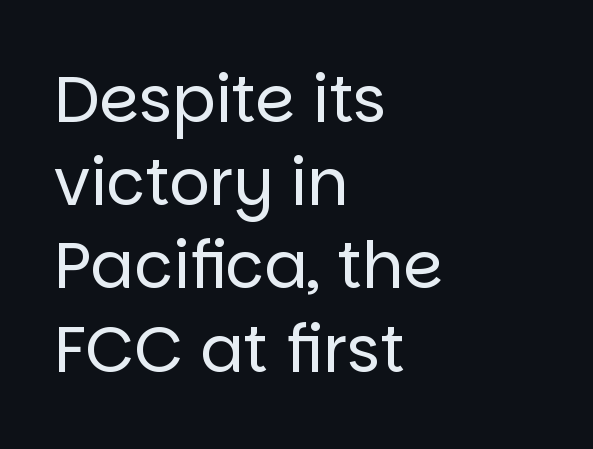
Is this a fixed-width face? No — the glyphs have proportional, varying widths. Rows of type keep a routine distance in the vertical direction. A clean baseline with only descenders dipping below it. Caption: multi-line text, flush left, ragged right. A roman cut, with each character standing at attention. On a weight scale, this lands at 450 or below.
